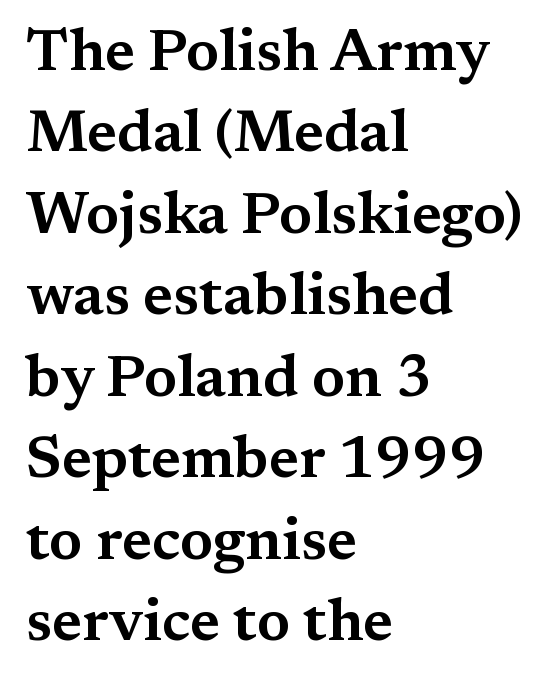
Descenders hang freely into open space. Observe the serifs anchoring each vertical stroke in this sample. Note the varied advance widths — an 'i' is clearly narrower than an 'm'. The passage shown has conventional tracking throughout. The space between consecutive lines is moderate.
